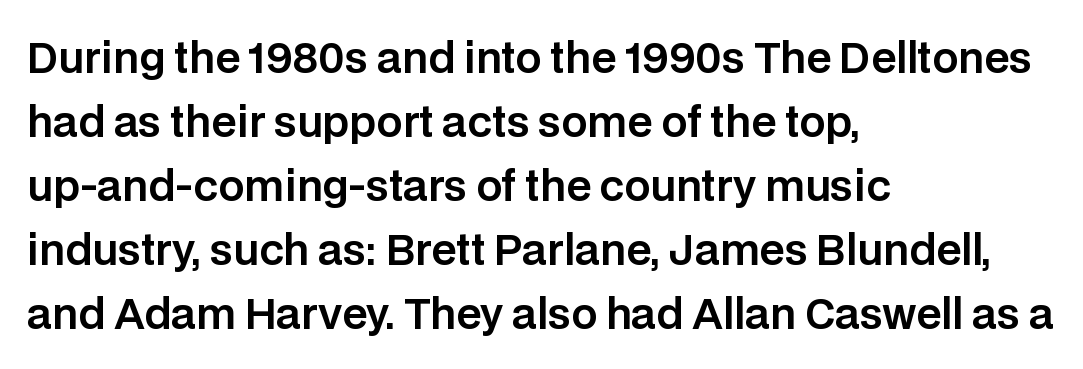
The image shows 41 px sans-serif type, upright; set left-aligned, normal line spacing (1.56x), normal letter spacing, not underlined; low stroke contrast and a large x-height.
